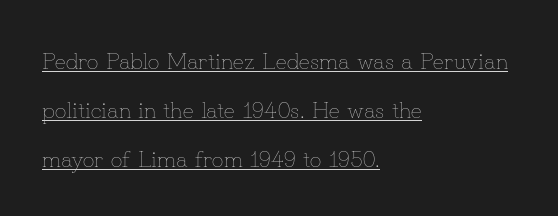
Q: Is the text bold? A: No.
Q: Is the text italic (slanted)? A: No, it is upright.
Q: Is the text underlined? A: Yes.
Q: How is the paragraph aligned? A: Left-aligned.
Q: Is the spacing between letters normal or unusually wide? A: Normal.
Q: Is the spacing between lines tight, normal or loose? A: Loose.
